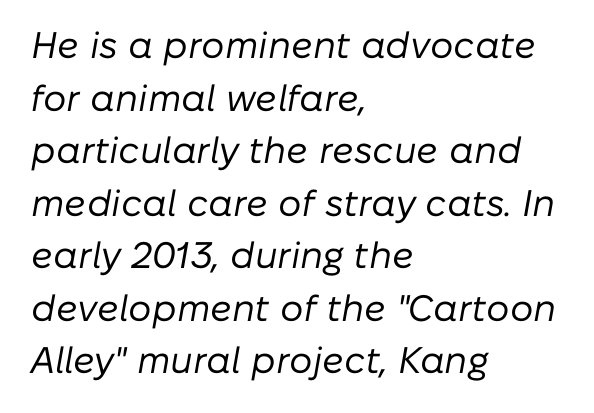
The image shows 37 px regular-weight type, italic (leaning right); set left-aligned, normal line spacing (1.42x), normal letter spacing, not underlined; low stroke contrast and a medium x-height.
